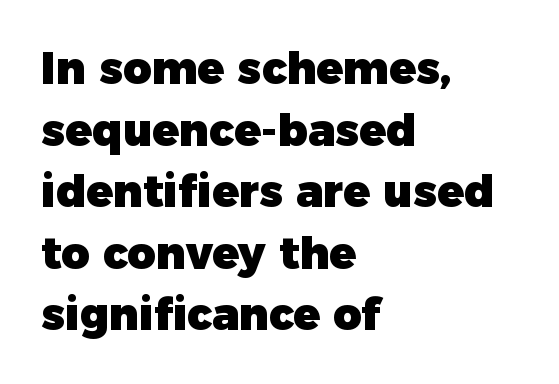
Q: Is the text bold? A: Yes.
Q: Is the text italic (slanted)? A: No, it is upright.
Q: Is the typeface a serif or a sans-serif typeface? A: Sans-serif.
Q: Is the text underlined? A: No.
Q: How is the paragraph aligned? A: Left-aligned.
Q: Is the spacing between letters normal or unusually wide? A: Normal.
Q: Is the spacing between lines tight, normal or loose? A: Normal.
Q: Width (condensed, normal, or wide)? A: Normal.
Q: Stroke contrast? A: Low.
Q: x-height? A: Medium.
Q: Monospaced? A: No.
